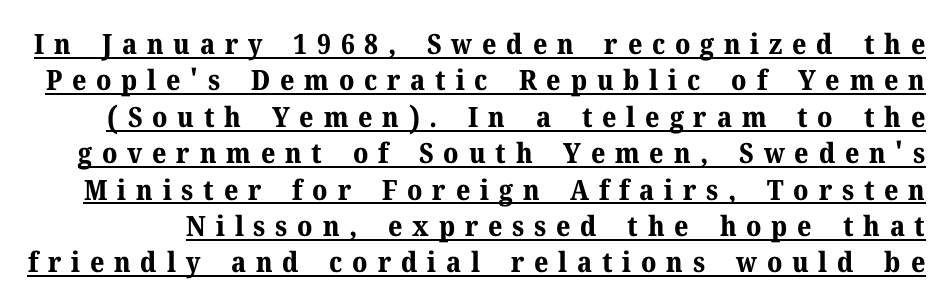
When letters stand straight like this, we call the style roman or upright. Typographically, this falls in the serif category. Has an underline been added? It has. The passage shown is typed in a proportional face where columns would drift.
